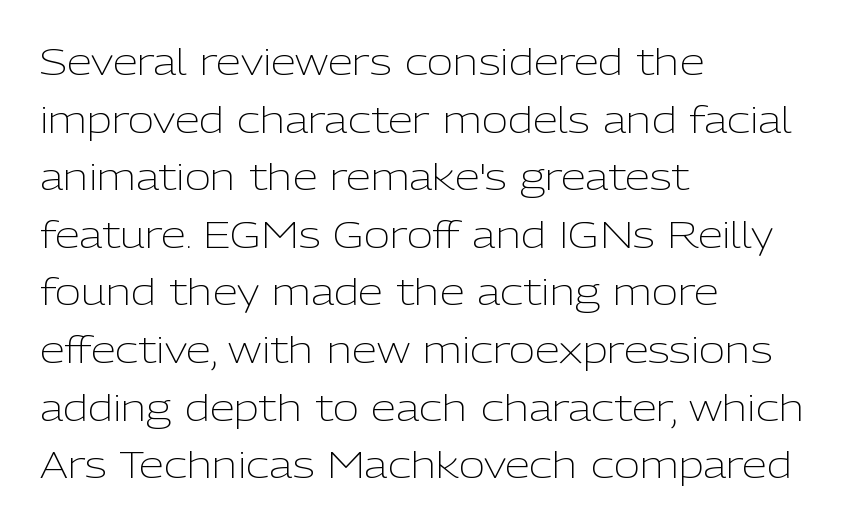
Q: Is the text bold? A: No.
Q: Is the text italic (slanted)? A: No, it is upright.
Q: Is the typeface a serif or a sans-serif typeface? A: Sans-serif.
Q: Is the text underlined? A: No.
Q: How is the paragraph aligned? A: Left-aligned.
Q: Is the spacing between letters normal or unusually wide? A: Normal.
Q: Is the spacing between lines tight, normal or loose? A: Normal.
Q: Width (condensed, normal, or wide)? A: Normal.
Q: Stroke contrast? A: Low.
Q: x-height? A: Medium.
Q: Monospaced? A: No.
